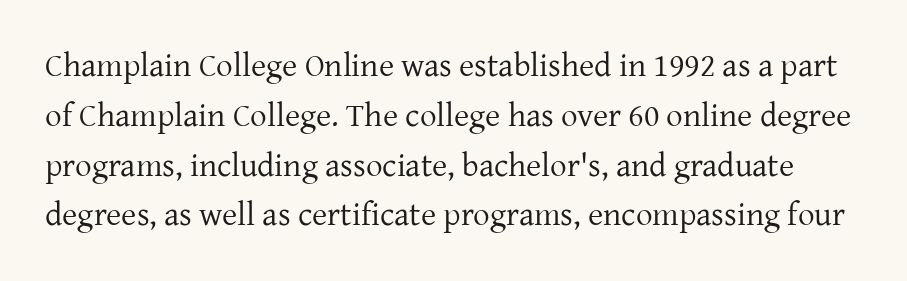
Q: Is the text bold? A: No.
Q: Is the text italic (slanted)? A: No, it is upright.
Q: Is the typeface a serif or a sans-serif typeface? A: Serif.
Q: Is the text underlined? A: No.
Q: Is the spacing between letters normal or unusually wide? A: Normal.
Q: Is the spacing between lines tight, normal or loose? A: Normal.
Q: Width (condensed, normal, or wide)? A: Normal.
Q: Stroke contrast? A: Low.
Q: x-height? A: Medium.
Q: Monospaced? A: No.
